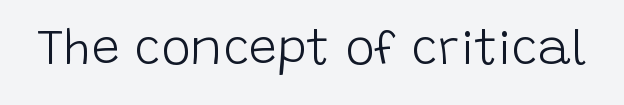
The image shows 50 px light sans-serif type, upright; set normal letter spacing, not underlined; low stroke contrast and a large x-height.
